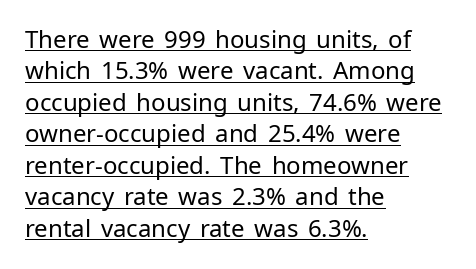
Q: Is the text bold? A: No.
Q: Is the text italic (slanted)? A: No, it is upright.
Q: Is the text underlined? A: Yes.
Q: How is the paragraph aligned? A: Left-aligned.
Q: Is the spacing between letters normal or unusually wide? A: Normal.
Q: Is the spacing between lines tight, normal or loose? A: Normal.
